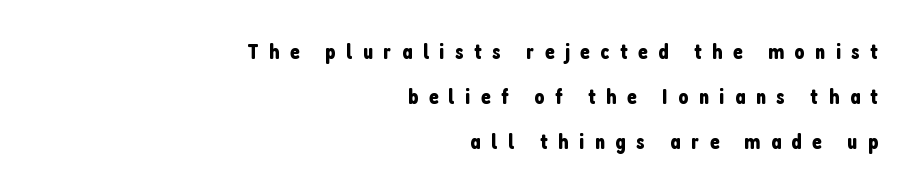
Decoration check: the copy has no underline. The passage shown stacks its lines with a broad gap. There is plenty of visible air inserted between adjacent glyphs. Does the copy run flush right? Yes — the right margin is perfectly even. No italicization has been applied; the sample stays upright.
